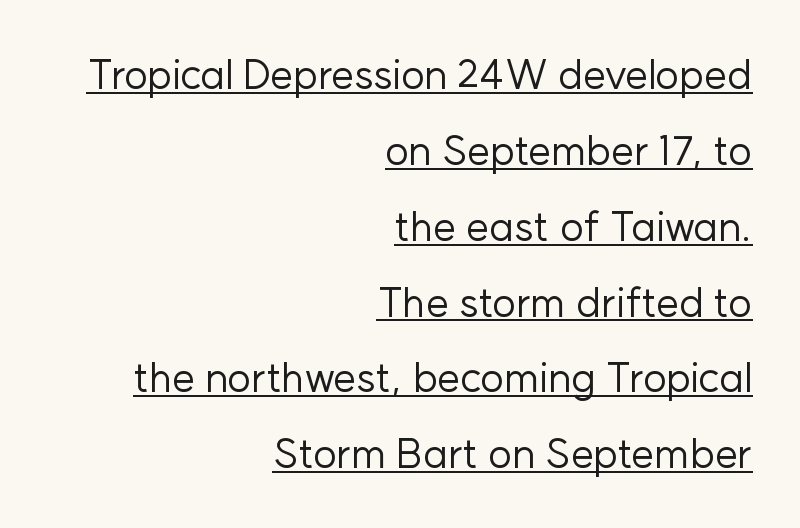
The typography opts for an upright posture over an oblique one. Caption: standard tracking, unaltered. The letters advance in unequal steps, a hallmark of proportional type. Notice how a bar underscores the lettering throughout.
